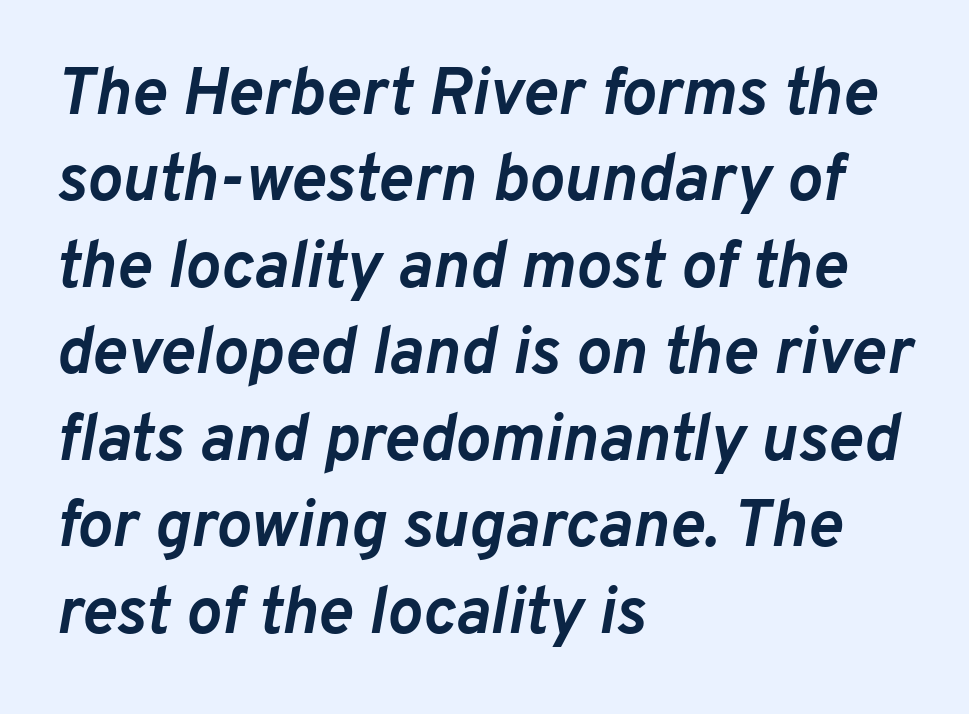
The image shows 66 px semibold type, italic (leaning right); set left-aligned, normal line spacing (1.31x), normal letter spacing, not underlined; low stroke contrast and a medium x-height.
